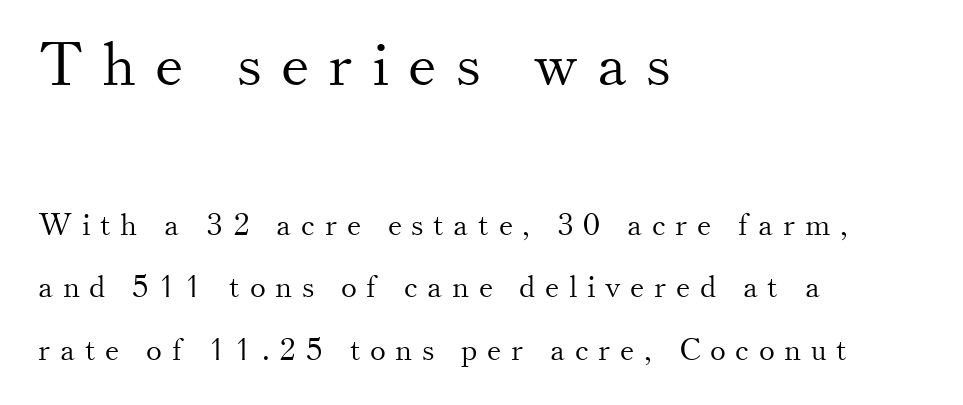
The image shows 60 px light serif type, upright; set left-aligned, loose line spacing (2.08x), unusually wide letter spacing (+0.32 em), not underlined; the first (top) block is 2.0x larger; medium stroke contrast and a small x-height.
